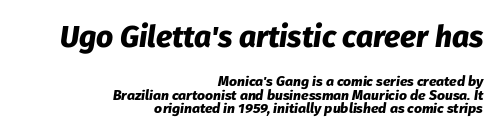
Q: Is the text bold? A: Yes.
Q: Is the text italic (slanted)? A: Yes, it leans right by about 8 degrees.
Q: Is the text underlined? A: No.
Q: How is the paragraph aligned? A: Right-aligned.
Q: Is the spacing between letters normal or unusually wide? A: Normal.
Q: Is the spacing between lines tight, normal or loose? A: Tight.
Q: Which block of text is set in a larger size, the first (top) or the second (bottom)? A: The first (top) one.
Q: Width (condensed, normal, or wide)? A: Normal.
Q: Stroke contrast? A: Low.
Q: x-height? A: Medium.
Q: Monospaced? A: No.
